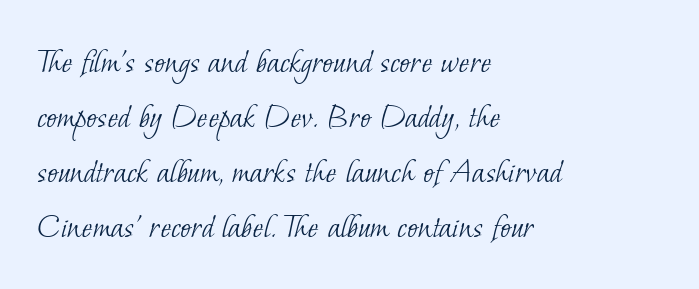
The passage shown is not underscored anywhere. Stems here are at most as thick as an everyday book face. Each letter's strokes conclude with small projecting serifs. Rows of type keep a routine distance in the vertical direction. Note the varied advance widths — an 'i' is clearly narrower than an 'm'. Compared with a centered layout, this one pins lines to the left instead.
